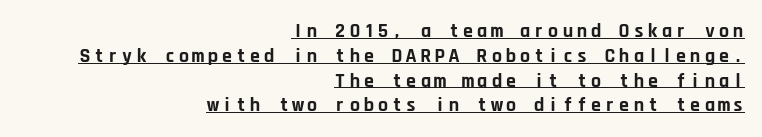
The image shows 20 px bold type, upright; set right-aligned, line spacing 1.24x, underlined.
